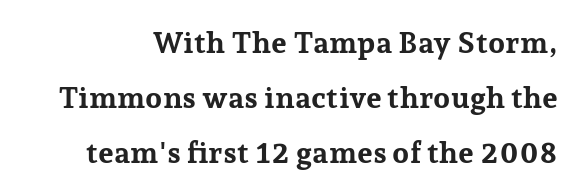
Every stem runs plumb, perpendicular to the baseline. Strong, thick strokes mark this as bold type. The horizontal fit of the characters is conventional and even. Nobody drew a line under any word here. To sum up the face: it has serifs. The rendering uses natural spacing where letterforms have individual widths.
